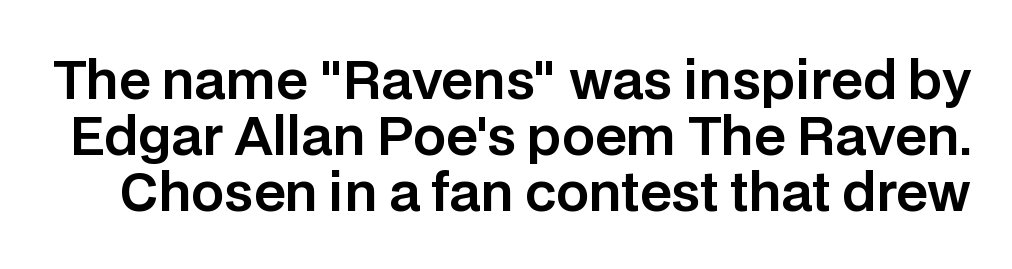
The image shows 52 px sans-serif type, upright; set tight line spacing (1.08x), normal letter spacing, not underlined; low stroke contrast and a large x-height.
